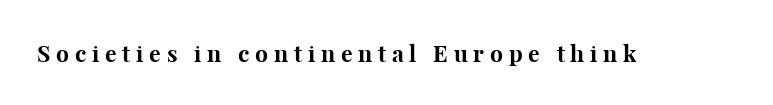
Q: Is the text bold? A: Yes.
Q: Is the text italic (slanted)? A: No, it is upright.
Q: Is the text underlined? A: No.
Q: Is the spacing between letters normal or unusually wide? A: Unusually wide.
